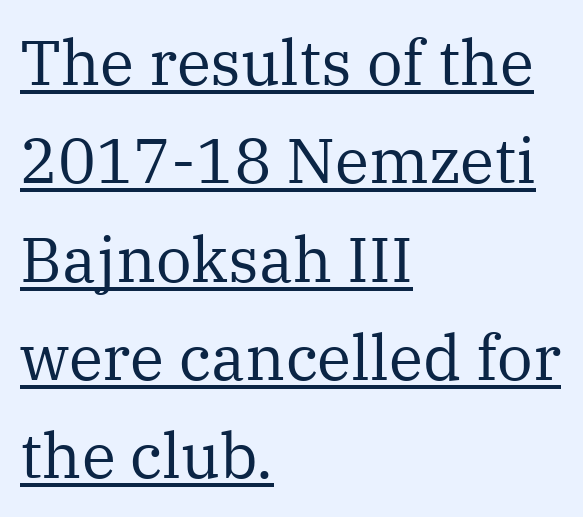
Q: Is the text bold? A: No.
Q: Is the text italic (slanted)? A: No, it is upright.
Q: Is the typeface a serif or a sans-serif typeface? A: Serif.
Q: Is the text underlined? A: Yes.
Q: How is the paragraph aligned? A: Left-aligned.
Q: Is the spacing between letters normal or unusually wide? A: Normal.
Q: Is the spacing between lines tight, normal or loose? A: Normal.
Q: Width (condensed, normal, or wide)? A: Normal.
Q: Stroke contrast? A: Medium.
Q: x-height? A: Medium.
Q: Monospaced? A: No.
